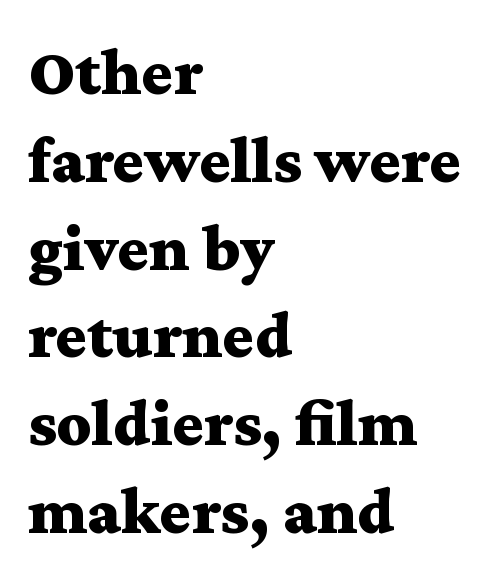
Q: Is the text bold? A: Yes.
Q: Is the text italic (slanted)? A: No, it is upright.
Q: Is the typeface a serif or a sans-serif typeface? A: Serif.
Q: Is the text underlined? A: No.
Q: How is the paragraph aligned? A: Left-aligned.
Q: Is the spacing between letters normal or unusually wide? A: Normal.
Q: Is the spacing between lines tight, normal or loose? A: Normal.
Q: Width (condensed, normal, or wide)? A: Wide.
Q: Stroke contrast? A: Medium.
Q: x-height? A: Medium.
Q: Monospaced? A: No.
